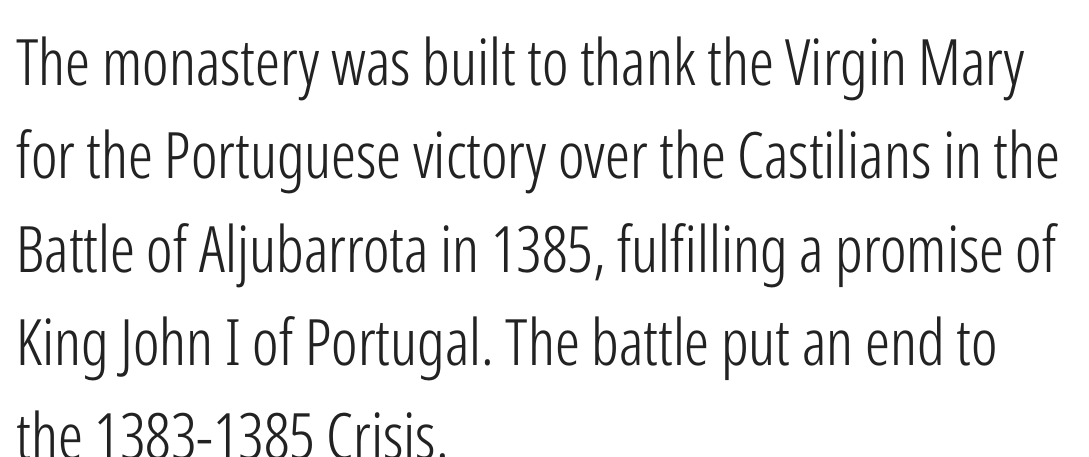
The image shows 64 px light, condensed sans-serif type, upright; set left-aligned, normal line spacing (1.46x), normal letter spacing, not underlined; low stroke contrast and a medium x-height.
